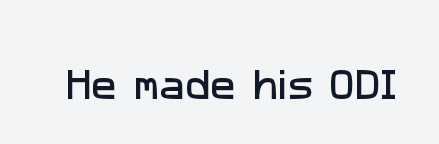
Words float on clear page, feet unadorned. Nothing sits at the stroke ends, so this counts as sans-serif. Caption: standard tracking, unaltered. Here the designer chose a conventional face with non-uniform glyph widths.
